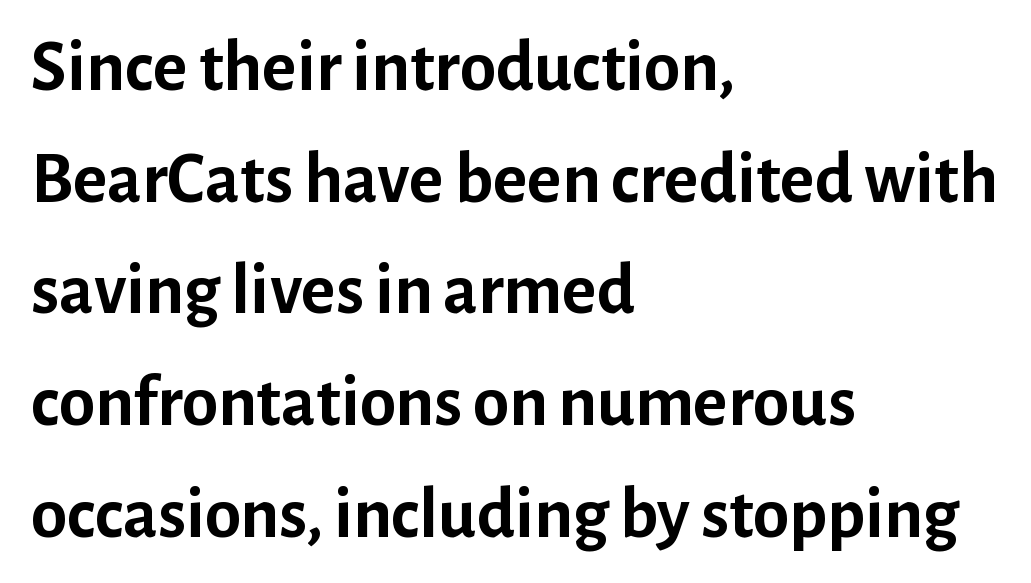
{"serif": "no", "italic": "no", "bold": "yes", "weight": "semibold", "width": "normal", "stroke_contrast": "low", "x_height": "medium", "monospaced": "no", "underline": "no", "align": "left", "line_spacing": "normal", "line_spacing_ratio": 1.53, "letter_spacing": "normal", "letter_spacing_em": 0.0, "glyph_px": 73}
